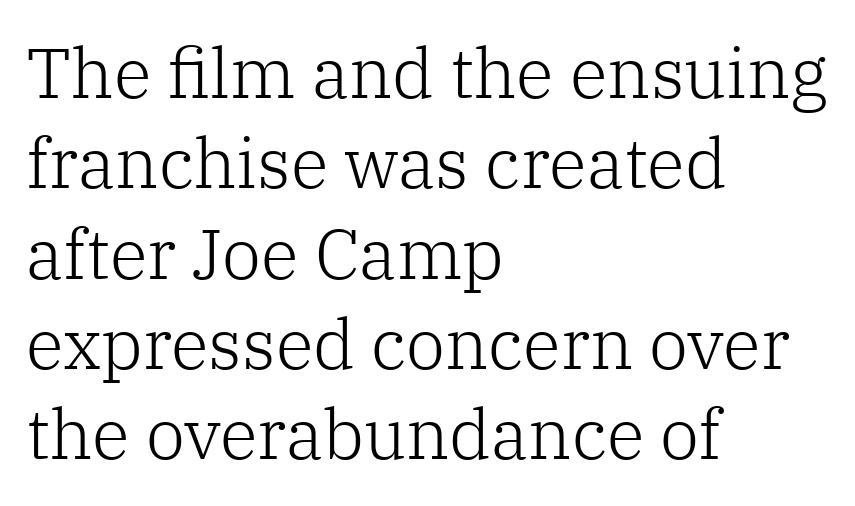
Q: Is the text bold? A: No.
Q: Is the text italic (slanted)? A: No, it is upright.
Q: Is the typeface a serif or a sans-serif typeface? A: Serif.
Q: Is the text underlined? A: No.
Q: How is the paragraph aligned? A: Left-aligned.
Q: Is the spacing between letters normal or unusually wide? A: Normal.
Q: Is the spacing between lines tight, normal or loose? A: Normal.
Q: Width (condensed, normal, or wide)? A: Normal.
Q: Stroke contrast? A: Low.
Q: x-height? A: Medium.
Q: Monospaced? A: No.
